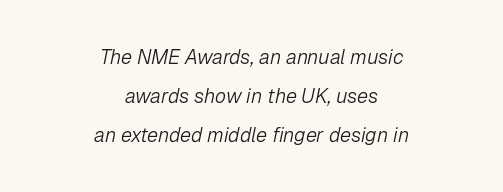
{"italic": "yes", "lean": "right", "slant_degrees": 12, "bold": "no", "underline": "no", "align": "center", "line_spacing": "loose", "line_spacing_ratio": 1.96, "letter_spacing": "normal", "letter_spacing_em": 0.0, "glyph_px": 20}
